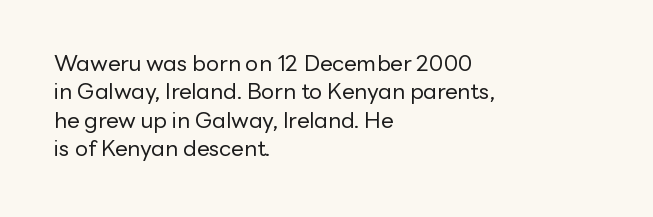
Q: Is the text bold? A: No.
Q: Is the text italic (slanted)? A: No, it is upright.
Q: Is the text underlined? A: No.
Q: How is the paragraph aligned? A: Left-aligned.
Q: Is the spacing between letters normal or unusually wide? A: Normal.
Q: Is the spacing between lines tight, normal or loose? A: Normal.
